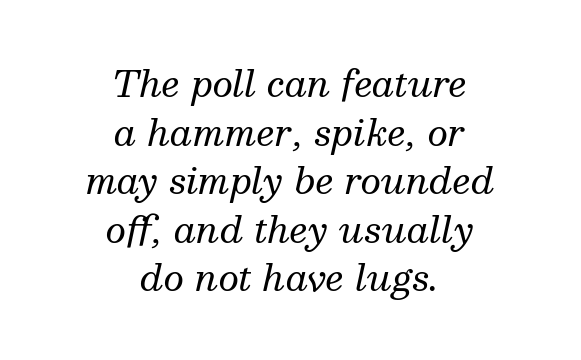
Caption: multi-line text, centered on the measure. The whole block is typeset with a tilt. Descender tails drop into unmarked territory. Typographically, this falls in the serif category. Note the varied advance widths — an 'i' is clearly narrower than an 'm'.
